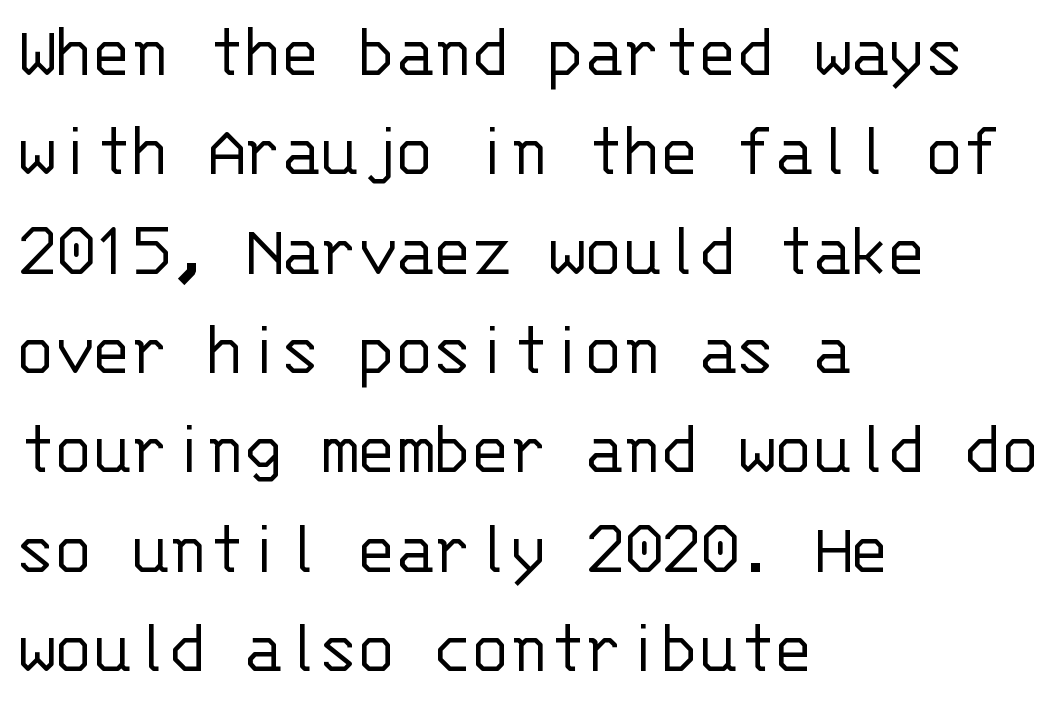
Q: Is the text bold? A: No.
Q: Is the text italic (slanted)? A: No, it is upright.
Q: Is the typeface a serif or a sans-serif typeface? A: Sans-serif.
Q: Is the text underlined? A: No.
Q: How is the paragraph aligned? A: Left-aligned.
Q: Is the spacing between letters normal or unusually wide? A: Normal.
Q: Is the spacing between lines tight, normal or loose? A: Normal.
Q: Width (condensed, normal, or wide)? A: Normal.
Q: Stroke contrast? A: Low.
Q: x-height? A: Large.
Q: Monospaced? A: Yes.
